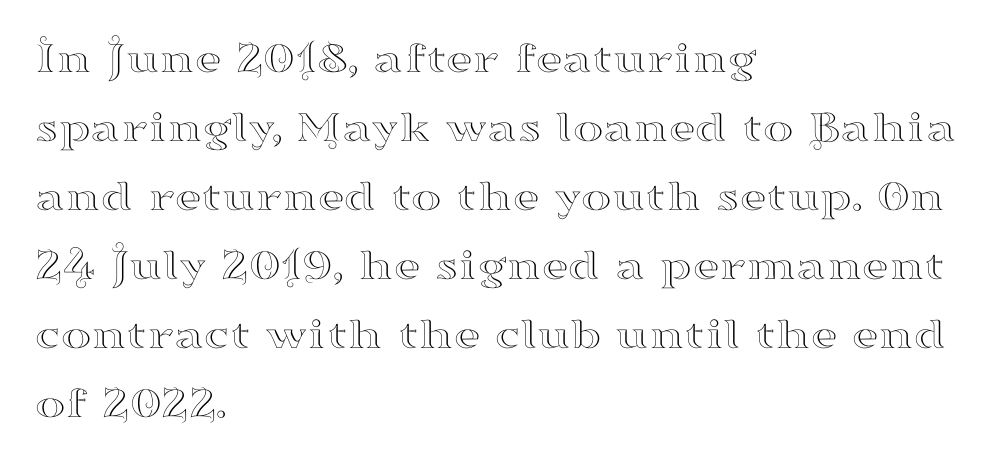
Anything drawn beneath the words? Only blank space. The ragged edge is on the right, which tells us the setting is flush left. Each letter's strokes conclude with small projecting serifs. Reading down the column, the eye jumps a familiar distance to each next line. A typesetter would call this proportional, since set widths differ per character.
